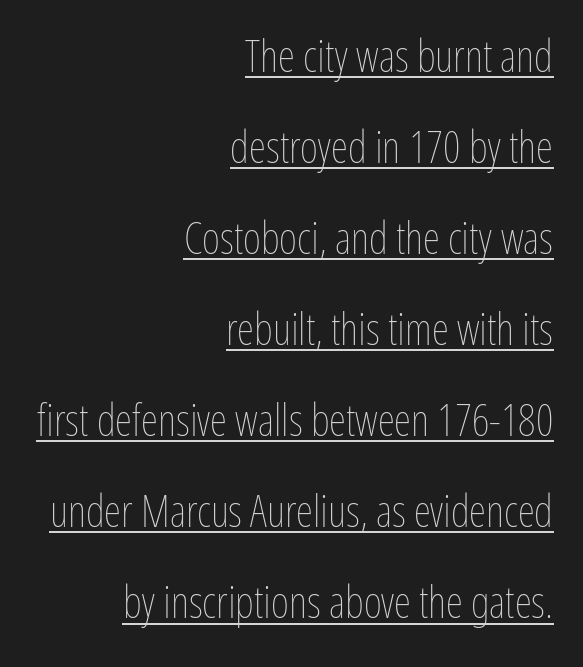
{"italic": "no", "bold": "no", "weight": "thin", "width": "condensed", "stroke_contrast": "low", "x_height": "medium", "monospaced": "no", "underline": "yes", "align": "right", "line_spacing": "loose", "line_spacing_ratio": 2.07, "letter_spacing": "normal", "letter_spacing_em": 0.0, "glyph_px": 44}
